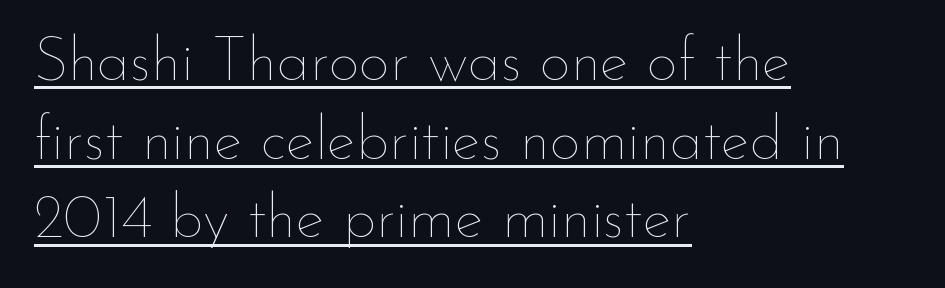
The image shows 61 px thin type, upright; set left-aligned, normal line spacing (1.29x), normal letter spacing, underlined; low stroke contrast and a small x-height.
